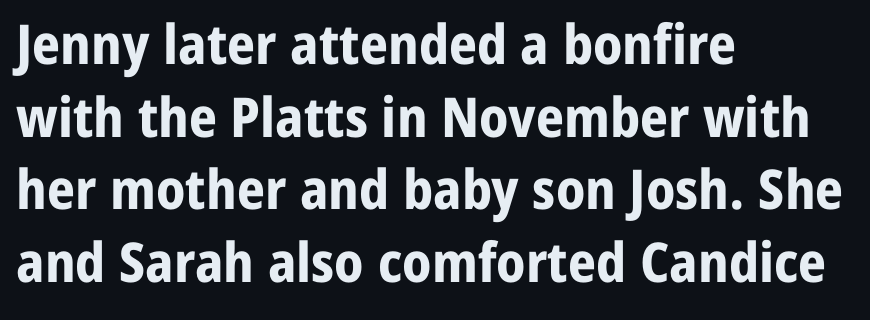
Q: Is the text bold? A: Yes.
Q: Is the text italic (slanted)? A: No, it is upright.
Q: Is the typeface a serif or a sans-serif typeface? A: Sans-serif.
Q: Is the text underlined? A: No.
Q: How is the paragraph aligned? A: Left-aligned.
Q: Is the spacing between letters normal or unusually wide? A: Normal.
Q: Is the spacing between lines tight, normal or loose? A: Normal.
Q: Width (condensed, normal, or wide)? A: Normal.
Q: Stroke contrast? A: Low.
Q: x-height? A: Medium.
Q: Monospaced? A: No.
